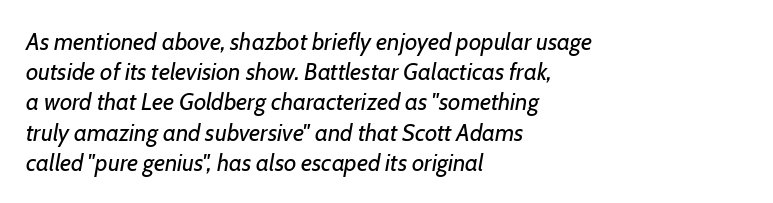
{"italic": "yes", "lean": "right", "slant_degrees": 7, "bold": "no", "underline": "no", "align": "left", "line_spacing": "normal", "line_spacing_ratio": 1.26, "letter_spacing": "normal", "letter_spacing_em": 0.0, "glyph_px": 24}
